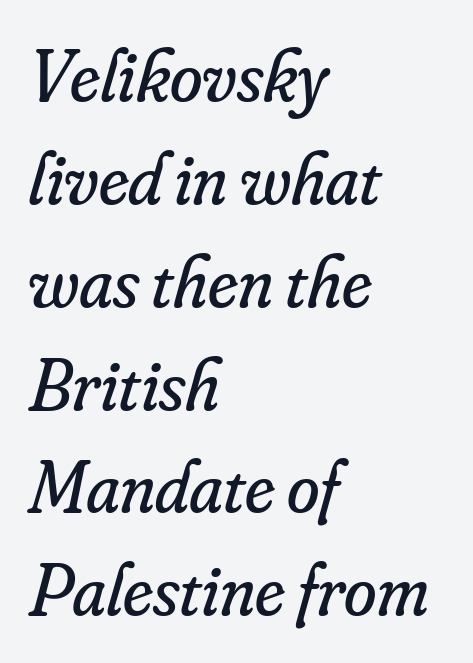
{"serif": "yes", "italic": "yes", "lean": "right", "slant_degrees": 16, "bold": "no", "weight": "regular", "width": "normal", "stroke_contrast": "low", "x_height": "small", "monospaced": "no", "underline": "no", "align": "left", "line_spacing": "normal", "line_spacing_ratio": 1.39, "letter_spacing": "normal", "letter_spacing_em": 0.0, "glyph_px": 74}
